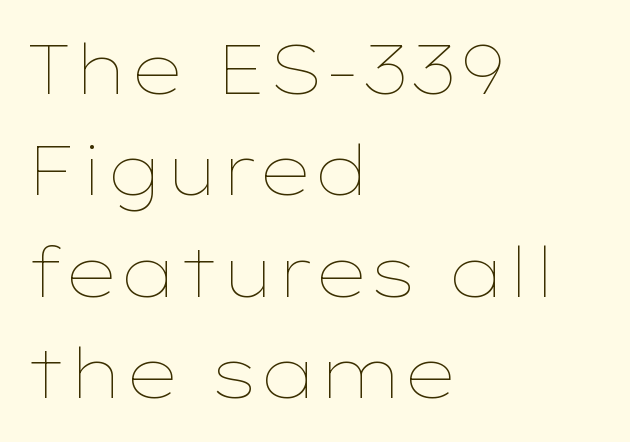
{"italic": "no", "bold": "no", "weight": "thin", "width": "wide", "stroke_contrast": "low", "x_height": "medium", "monospaced": "no", "underline": "no", "align": "left", "line_spacing": "normal", "line_spacing_ratio": 1.47, "letter_spacing": "normal", "letter_spacing_em": 0.0, "glyph_px": 69}
